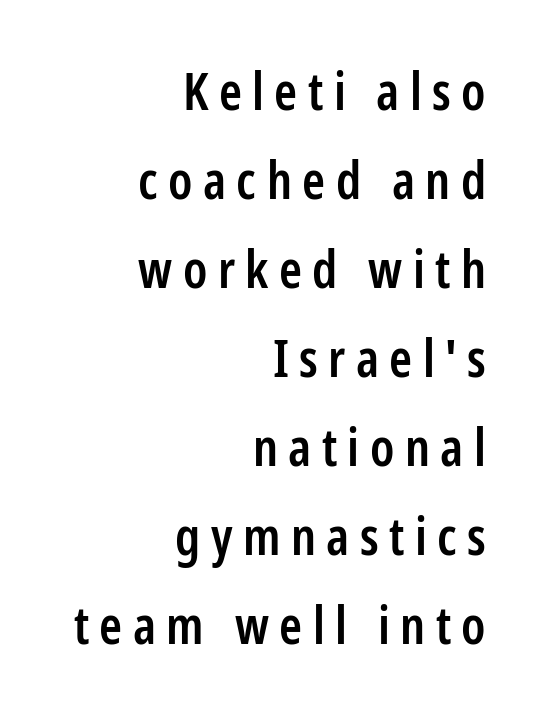
Words float on clear page, feet unadorned. Look at the bottom of the vertical strokes: they stop flat, with no serifs. Note the varied advance widths — an 'i' is clearly narrower than an 'm'. These lines have a slow, spaced-out rhythm from letter to letter. The lines in this sample share a right terminus and differ only in where they begin. Posture: upright roman.
